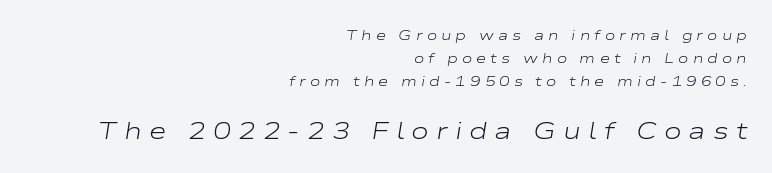
The image shows 24 px text type, italic (leaning right); set right-aligned, normal line spacing (1.66x), unusually wide letter spacing (+0.29 em), not underlined; the second (bottom) block is 1.71x larger.
